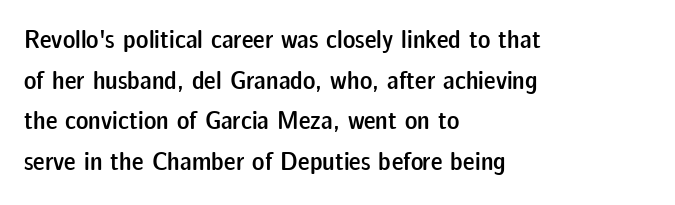
The image shows 26 px text type, upright; set left-aligned, normal line spacing (1.56x), normal letter spacing, not underlined.
